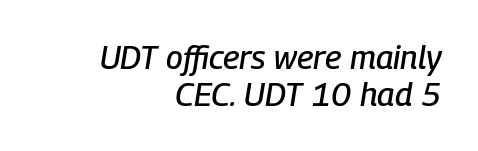
Q: Is the text italic (slanted)? A: Yes, it leans right by about 9 degrees.
Q: Is the text underlined? A: No.
Q: How is the paragraph aligned? A: Right-aligned.
Q: Is the spacing between letters normal or unusually wide? A: Normal.
Q: Is the spacing between lines tight, normal or loose? A: Tight.
Q: Width (condensed, normal, or wide)? A: Condensed.
Q: Stroke contrast? A: Low.
Q: x-height? A: Medium.
Q: Monospaced? A: No.
